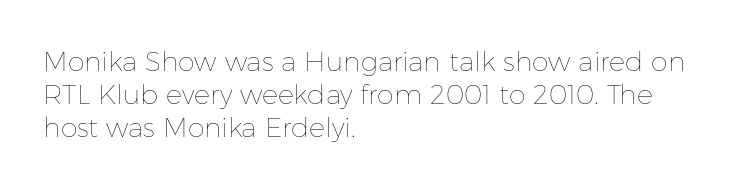
The image shows 27 px text type, upright; set left-aligned, line spacing 1.22x, normal letter spacing, not underlined.
